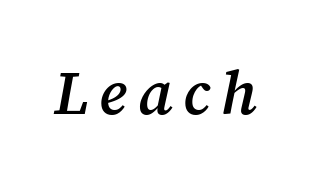
Stroke thickness is moderately raised; the sample reads as semibold. An italicized treatment has been applied to the whole sample. Words float on clear page, feet unadorned. A typesetter would call this proportional, since set widths differ per character. A typesetter would label this face a serif.
